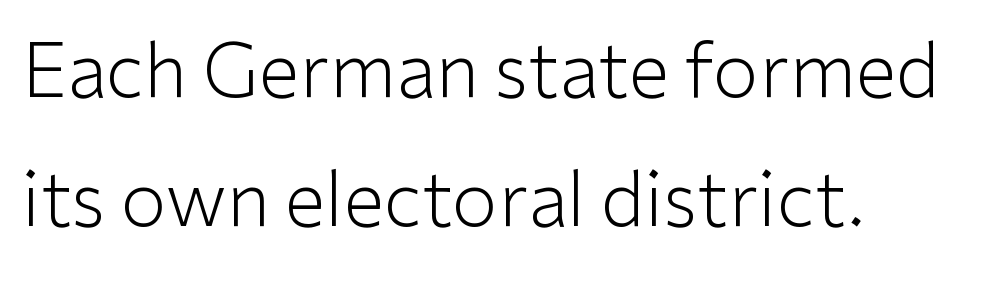
The image shows 74 px light sans-serif type, upright; set left-aligned, line spacing 1.74x, normal letter spacing, not underlined; low stroke contrast and a medium x-height.
